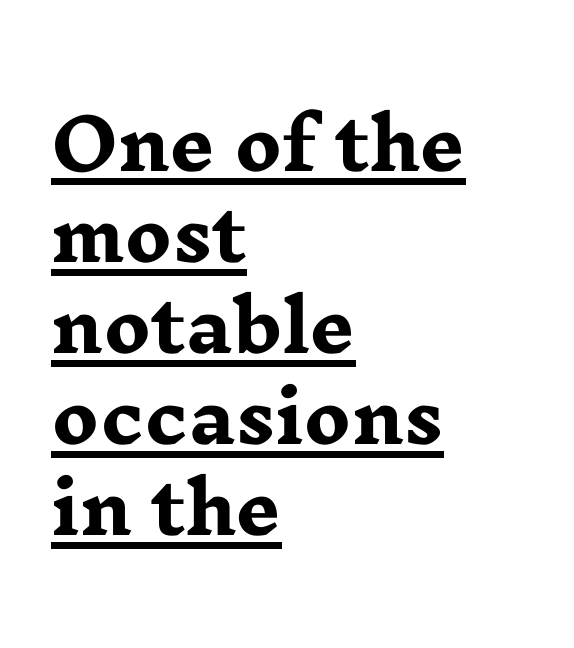
Q: Is the text bold? A: Yes.
Q: Is the text italic (slanted)? A: No, it is upright.
Q: Is the typeface a serif or a sans-serif typeface? A: Serif.
Q: Is the text underlined? A: Yes.
Q: How is the paragraph aligned? A: Left-aligned.
Q: Is the spacing between letters normal or unusually wide? A: Normal.
Q: Is the spacing between lines tight, normal or loose? A: Normal.
Q: Width (condensed, normal, or wide)? A: Wide.
Q: Stroke contrast? A: Low.
Q: x-height? A: Medium.
Q: Monospaced? A: No.
